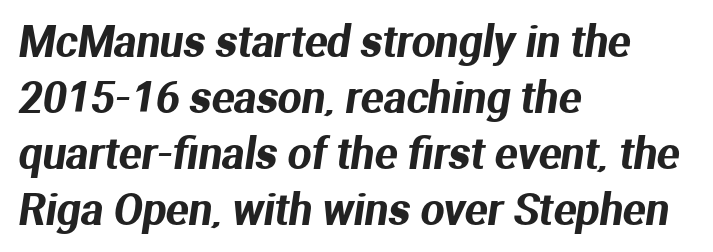
Q: Is the typeface a serif or a sans-serif typeface? A: Sans-serif.
Q: Is the text underlined? A: No.
Q: How is the paragraph aligned? A: Left-aligned.
Q: Is the spacing between letters normal or unusually wide? A: Normal.
Q: Is the spacing between lines tight, normal or loose? A: Normal.
Q: Width (condensed, normal, or wide)? A: Normal.
Q: Stroke contrast? A: Medium.
Q: x-height? A: Medium.
Q: Monospaced? A: No.
